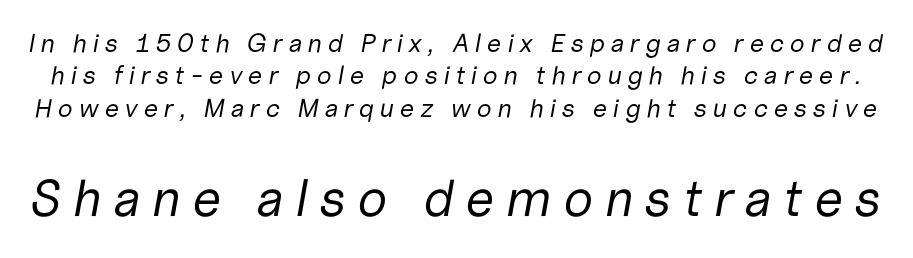
The image shows 52 px regular-weight type, italic (leaning right); set normal line spacing (1.25x), unusually wide letter spacing (+0.21 em), not underlined; the second (bottom) block is 2.0x larger; low stroke contrast and a medium x-height.
